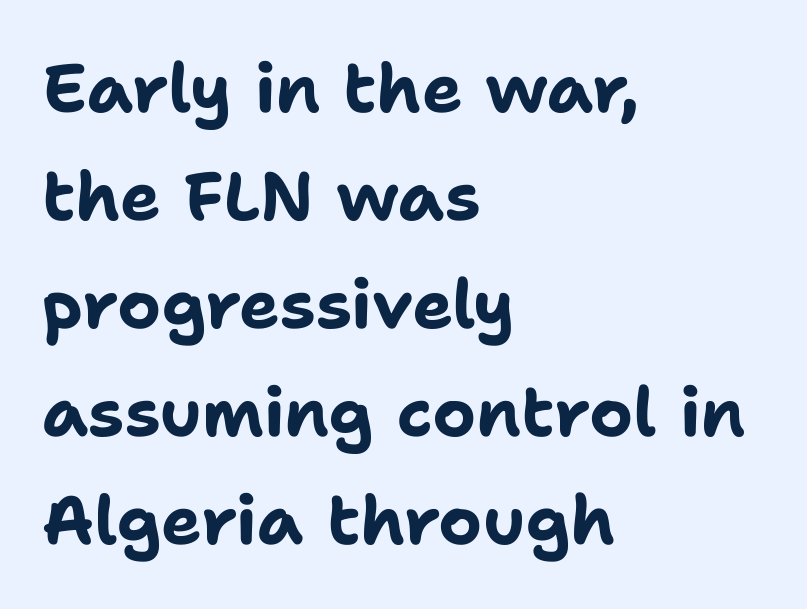
Q: Is the text bold? A: Yes.
Q: Is the text italic (slanted)? A: No, it is upright.
Q: Is the typeface a serif or a sans-serif typeface? A: Sans-serif.
Q: Is the text underlined? A: No.
Q: How is the paragraph aligned? A: Left-aligned.
Q: Is the spacing between letters normal or unusually wide? A: Normal.
Q: Is the spacing between lines tight, normal or loose? A: Normal.
Q: Width (condensed, normal, or wide)? A: Normal.
Q: Stroke contrast? A: Low.
Q: x-height? A: Medium.
Q: Monospaced? A: No.
